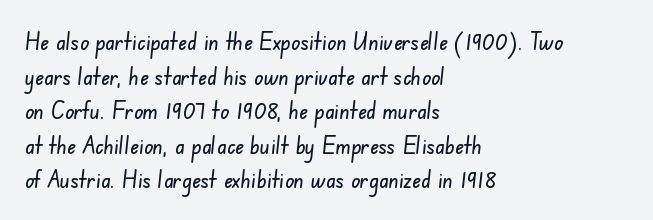
The image shows 24 px text type; set left-aligned, normal line spacing (1.44x), normal letter spacing, not underlined.
